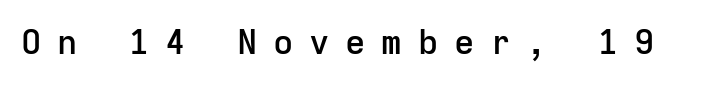
Q: Is the text bold? A: Semi-bold.
Q: Is the text italic (slanted)? A: No, it is upright.
Q: Is the typeface a serif or a sans-serif typeface? A: Sans-serif.
Q: Is the text underlined? A: No.
Q: Is the spacing between letters normal or unusually wide? A: Unusually wide.
Q: Width (condensed, normal, or wide)? A: Normal.
Q: Stroke contrast? A: Low.
Q: x-height? A: Medium.
Q: Monospaced? A: Yes.
